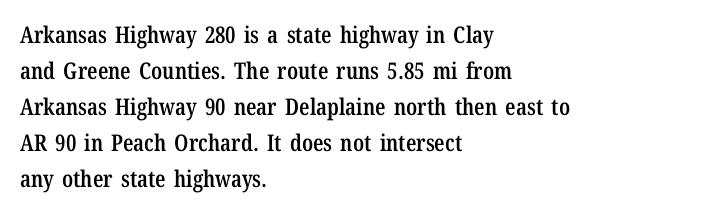
{"italic": "no", "bold": "semi", "underline": "no", "align": "left", "line_spacing": "normal", "line_spacing_ratio": 1.56, "letter_spacing": "normal", "letter_spacing_em": 0.0, "glyph_px": 23}
